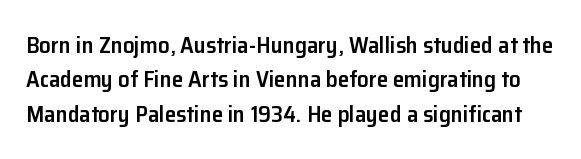
The image shows 23 px text type, upright; set normal line spacing (1.49x), normal letter spacing, not underlined.
